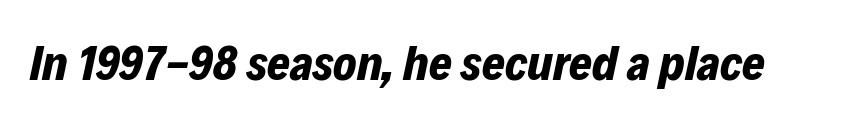
Each letter keeps its own natural width here, so spacing adapts to shape. Style check: oblique. Summary of weight: heavy, a full bold. The tracking reads as untouched default to a designer's eye. Beneath every word, the page is bare.
